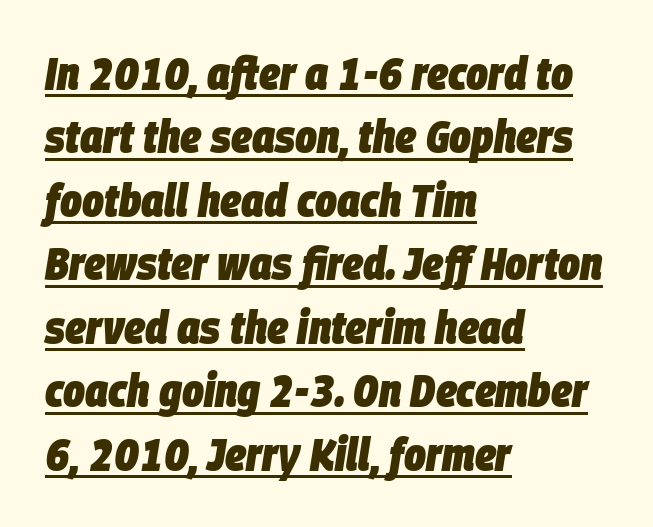
Q: Is the text bold? A: Yes.
Q: Is the text italic (slanted)? A: Yes, it leans right by about 9 degrees.
Q: Is the text underlined? A: Yes.
Q: How is the paragraph aligned? A: Left-aligned.
Q: Is the spacing between letters normal or unusually wide? A: Normal.
Q: Is the spacing between lines tight, normal or loose? A: Normal.
Q: Width (condensed, normal, or wide)? A: Condensed.
Q: Stroke contrast? A: Low.
Q: x-height? A: Large.
Q: Monospaced? A: No.
